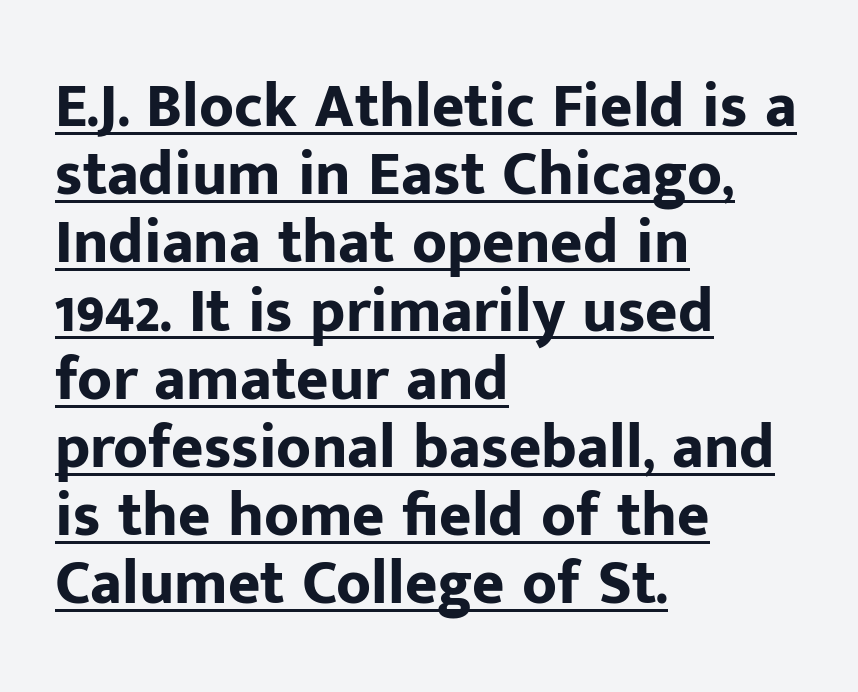
The font family rendered here belongs to the sans-serif group. Students, note that the glyphs here touch the page at normal intervals. Underlining? Definitely there. The rendering anchors every line to the left-hand side.
